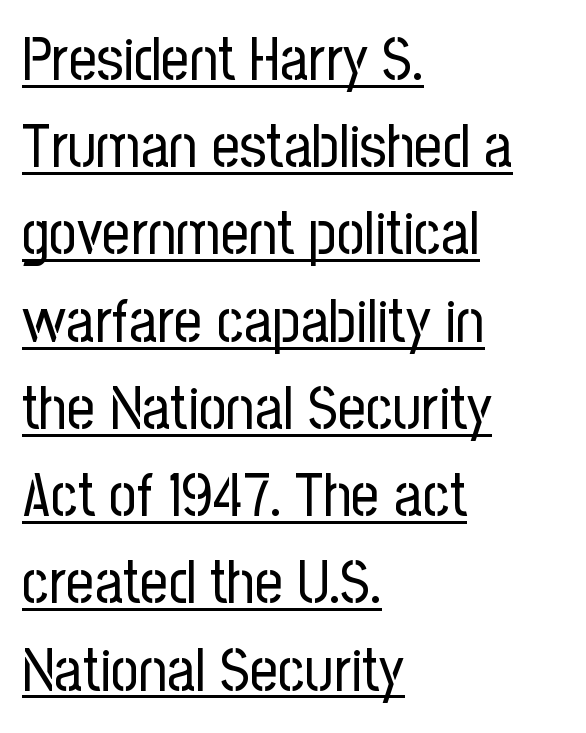
The image shows 61 px regular-weight, condensed sans-serif type, upright; set left-aligned, normal line spacing (1.43x), normal letter spacing, underlined; low stroke contrast and a medium x-height.
